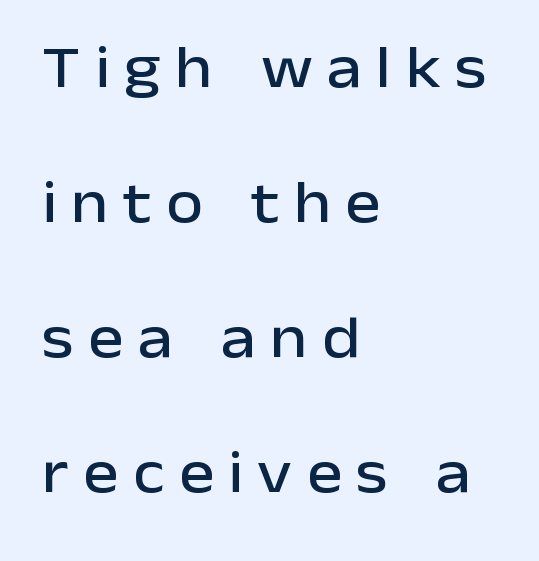
{"serif": "no", "italic": "no", "width": "normal", "stroke_contrast": "low", "x_height": "medium", "monospaced": "no", "underline": "no", "align": "left", "line_spacing": "loose", "line_spacing_ratio": 2.25, "letter_spacing": "wide", "letter_spacing_em": 0.24, "glyph_px": 60}
